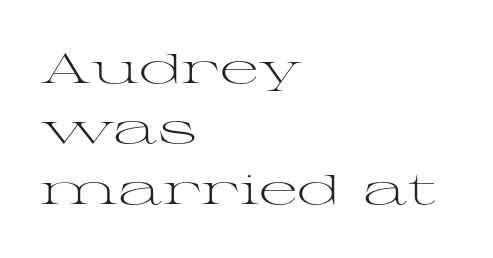
{"serif": "yes", "italic": "no", "bold": "no", "weight": "light", "width": "wide", "stroke_contrast": "medium", "x_height": "medium", "monospaced": "no", "underline": "no", "align": "left", "line_spacing": "normal", "line_spacing_ratio": 1.44, "letter_spacing": "normal", "letter_spacing_em": 0.0, "glyph_px": 42}
